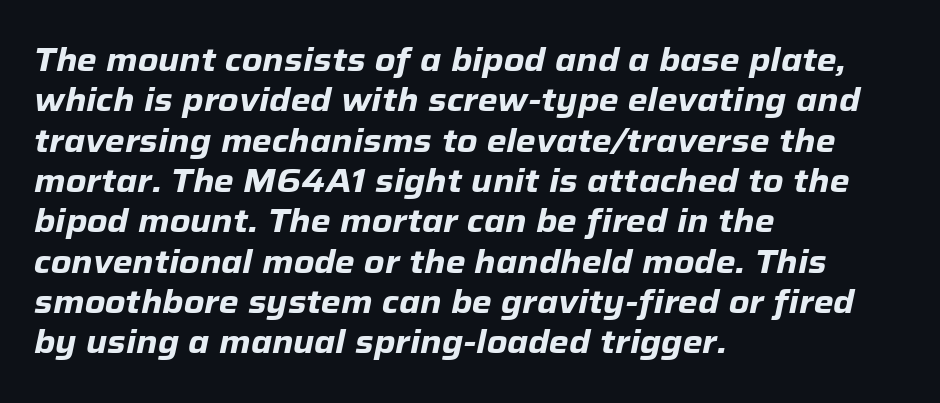
{"italic": "yes", "lean": "right", "slant_degrees": 12, "bold": "yes", "weight": "heavy", "width": "normal", "stroke_contrast": "low", "x_height": "medium", "monospaced": "no", "underline": "no", "align": "left", "line_spacing": "normal", "line_spacing_ratio": 1.26, "letter_spacing": "normal", "letter_spacing_em": 0.0, "glyph_px": 32}
